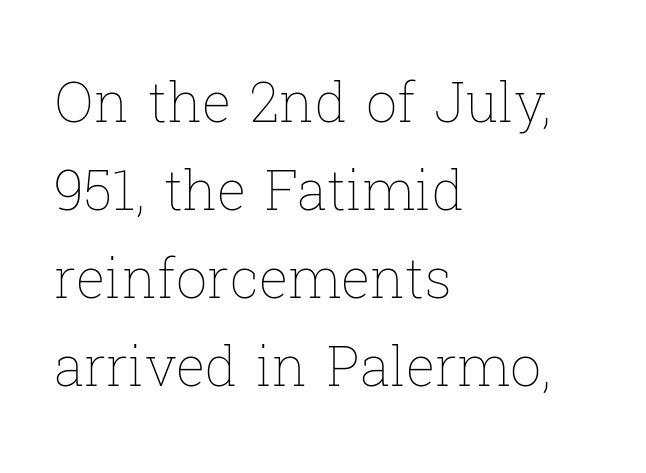
The image shows 55 px thin type, upright; set left-aligned, normal line spacing (1.6x), normal letter spacing, not underlined; low stroke contrast and a medium x-height.
